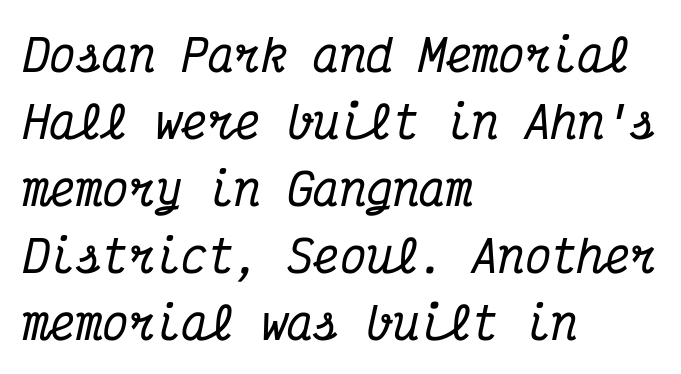
Compared with typical paragraphs, the rows here are spaced about the same. Tracking value appears to be zero — textbook default spacing. This sample has the even, mechanical cadence of fixed-width lettering. Quick note: underline off.
